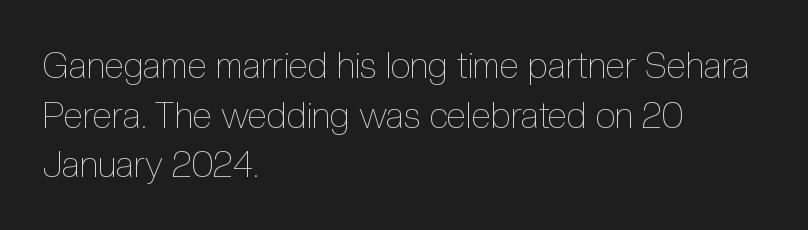
Underlining? Definitely not there. Short and long lines alike share a common starting point at left. There is no visible air inserted between adjacent glyphs. What's the leading like? Ordinary, nothing unusual.
